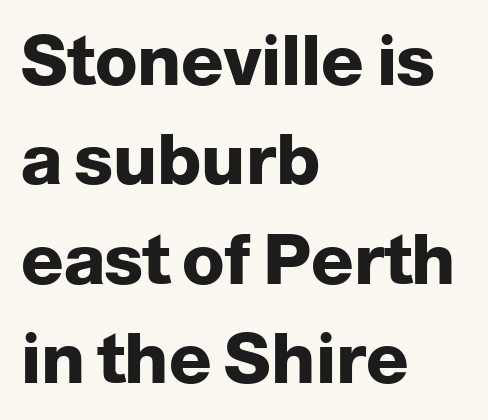
Q: Is the text bold? A: Yes.
Q: Is the text italic (slanted)? A: No, it is upright.
Q: Is the typeface a serif or a sans-serif typeface? A: Sans-serif.
Q: Is the text underlined? A: No.
Q: How is the paragraph aligned? A: Left-aligned.
Q: Is the spacing between letters normal or unusually wide? A: Normal.
Q: Is the spacing between lines tight, normal or loose? A: Normal.
Q: Width (condensed, normal, or wide)? A: Normal.
Q: Stroke contrast? A: Low.
Q: x-height? A: Medium.
Q: Monospaced? A: No.
